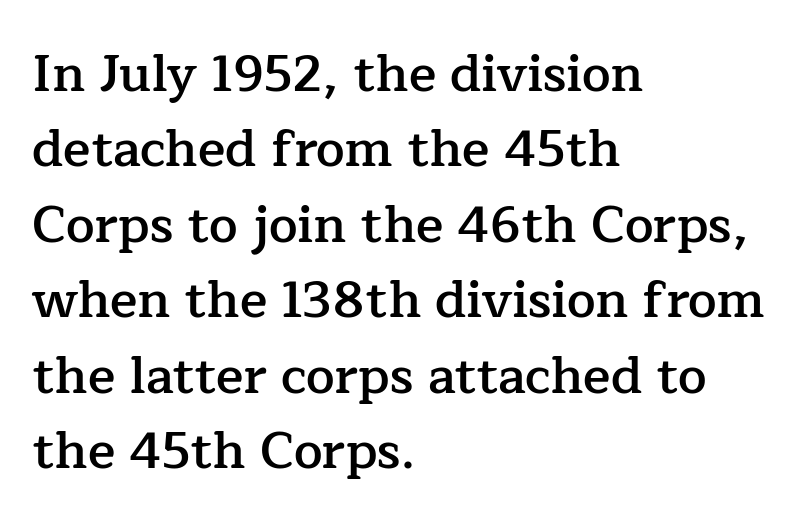
Q: Is the text bold? A: Semi-bold.
Q: Is the text italic (slanted)? A: No, it is upright.
Q: Is the typeface a serif or a sans-serif typeface? A: Serif.
Q: Is the text underlined? A: No.
Q: How is the paragraph aligned? A: Left-aligned.
Q: Is the spacing between letters normal or unusually wide? A: Normal.
Q: Is the spacing between lines tight, normal or loose? A: Normal.
Q: Width (condensed, normal, or wide)? A: Normal.
Q: Stroke contrast? A: Low.
Q: x-height? A: Medium.
Q: Monospaced? A: No.
